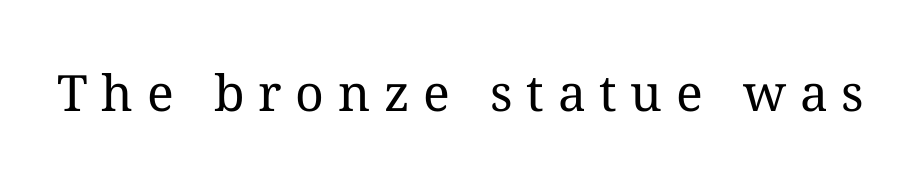
Q: Is the text bold? A: No.
Q: Is the text italic (slanted)? A: No, it is upright.
Q: Is the text underlined? A: No.
Q: Is the spacing between letters normal or unusually wide? A: Unusually wide.
Q: Width (condensed, normal, or wide)? A: Normal.
Q: Stroke contrast? A: Medium.
Q: x-height? A: Medium.
Q: Monospaced? A: No.
